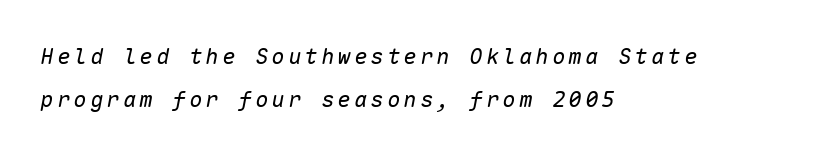
{"italic": "yes", "lean": "right", "slant_degrees": 10, "bold": "no", "underline": "no", "align": "left", "line_spacing": "loose", "line_spacing_ratio": 1.96, "glyph_px": 22}
